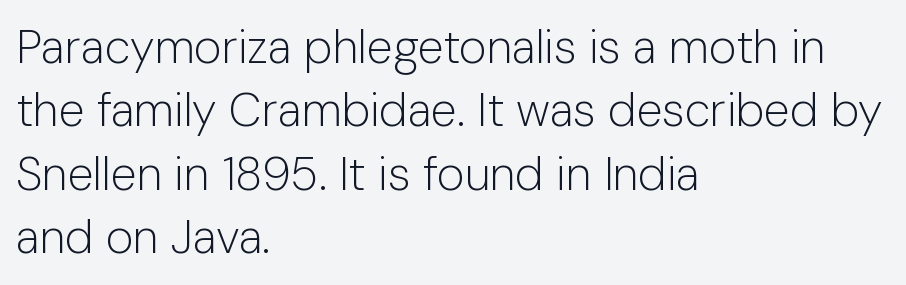
{"serif": "no", "italic": "no", "bold": "no", "weight": "light", "width": "normal", "stroke_contrast": "low", "x_height": "medium", "monospaced": "no", "underline": "no", "align": "left", "line_spacing": "normal", "line_spacing_ratio": 1.35, "letter_spacing": "normal", "letter_spacing_em": 0.0, "glyph_px": 47}
